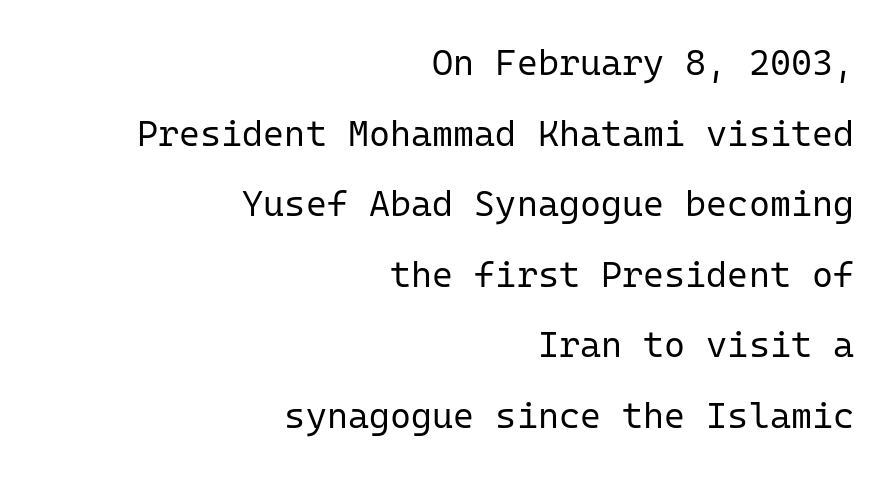
Q: Is the text bold? A: No.
Q: Is the text italic (slanted)? A: No, it is upright.
Q: Is the typeface a serif or a sans-serif typeface? A: Sans-serif.
Q: Is the text underlined? A: No.
Q: How is the paragraph aligned? A: Right-aligned.
Q: Is the spacing between letters normal or unusually wide? A: Normal.
Q: Is the spacing between lines tight, normal or loose? A: Loose.
Q: Width (condensed, normal, or wide)? A: Normal.
Q: Stroke contrast? A: Low.
Q: x-height? A: Medium.
Q: Monospaced? A: Yes.
